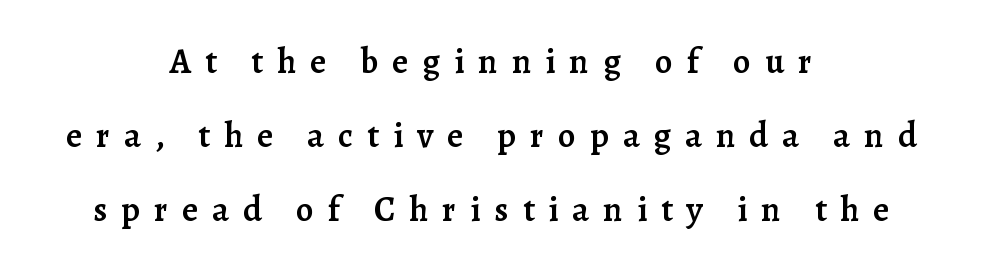
{"serif": "yes", "italic": "no", "bold": "semi", "weight": "semibold", "width": "normal", "stroke_contrast": "low", "x_height": "medium", "monospaced": "no", "underline": "no", "align": "center", "line_spacing": "loose", "line_spacing_ratio": 2.12, "letter_spacing": "wide", "letter_spacing_em": 0.4, "glyph_px": 35}
